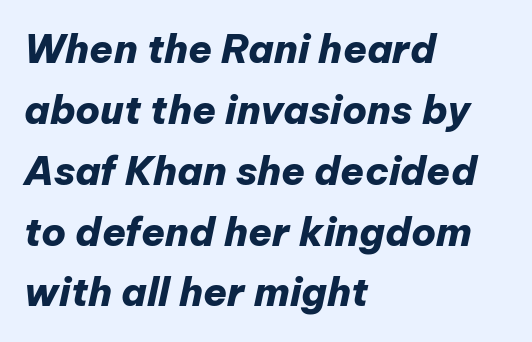
Q: Is the text bold? A: Yes.
Q: Is the text italic (slanted)? A: Yes, it leans right by about 12 degrees.
Q: Is the text underlined? A: No.
Q: How is the paragraph aligned? A: Left-aligned.
Q: Is the spacing between letters normal or unusually wide? A: Normal.
Q: Is the spacing between lines tight, normal or loose? A: Normal.
Q: Width (condensed, normal, or wide)? A: Normal.
Q: Stroke contrast? A: Low.
Q: x-height? A: Medium.
Q: Monospaced? A: No.
